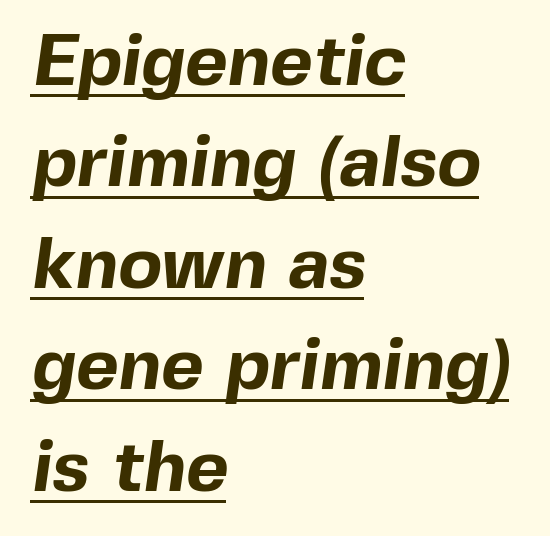
The image shows 73 px bold sans-serif type; set left-aligned, normal line spacing (1.39x), normal letter spacing, underlined; a medium x-height.
